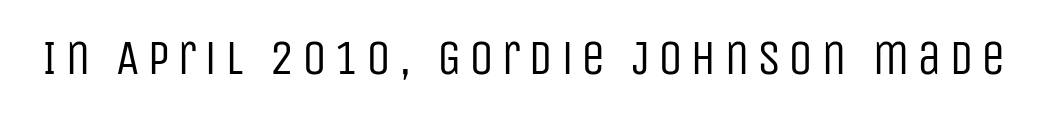
The image shows 49 px regular-weight, condensed sans-serif type, upright; set not underlined; low stroke contrast and a large x-height.
